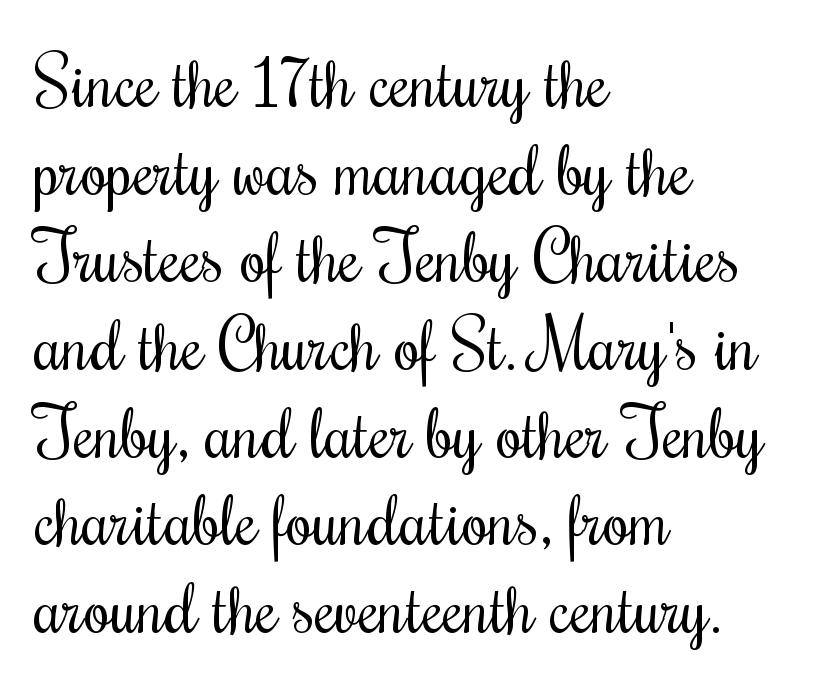
{"bold": "no", "weight": "regular", "width": "condensed", "stroke_contrast": "medium", "x_height": "small", "monospaced": "no", "underline": "no", "align": "left", "line_spacing": "normal", "line_spacing_ratio": 1.27, "letter_spacing": "normal", "letter_spacing_em": 0.0, "glyph_px": 69}
